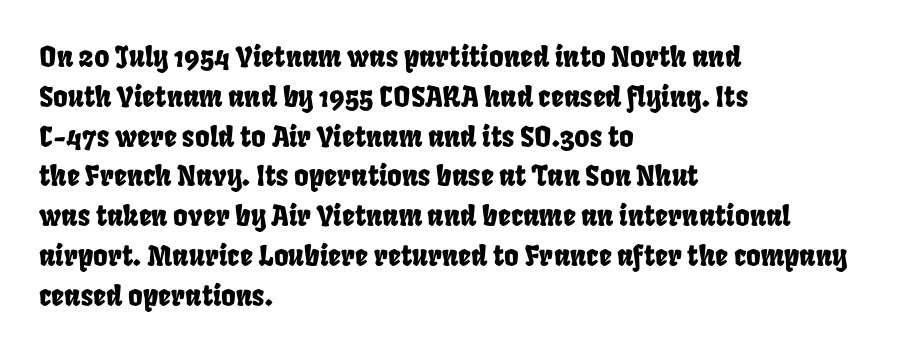
Q: Is the text underlined? A: No.
Q: How is the paragraph aligned? A: Left-aligned.
Q: Is the spacing between letters normal or unusually wide? A: Normal.
Q: Is the spacing between lines tight, normal or loose? A: Normal.
Q: Width (condensed, normal, or wide)? A: Condensed.
Q: Stroke contrast? A: Low.
Q: x-height? A: Large.
Q: Monospaced? A: No.
